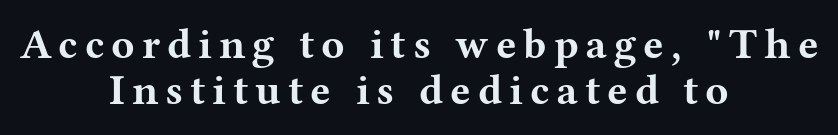
Q: Is the text bold? A: Yes.
Q: Is the text italic (slanted)? A: No, it is upright.
Q: Is the typeface a serif or a sans-serif typeface? A: Serif.
Q: Is the text underlined? A: No.
Q: How is the paragraph aligned? A: Centered.
Q: Is the spacing between lines tight, normal or loose? A: Tight.
Q: Width (condensed, normal, or wide)? A: Wide.
Q: Stroke contrast? A: Medium.
Q: x-height? A: Medium.
Q: Monospaced? A: No.
